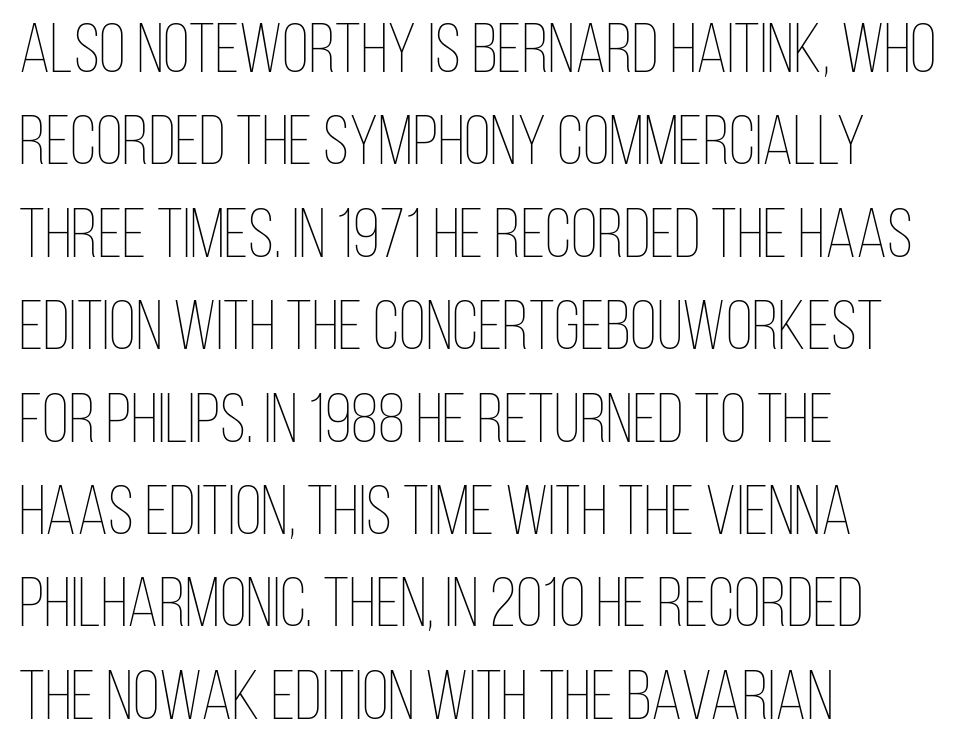
Q: Is the text bold? A: No.
Q: Is the text italic (slanted)? A: No, it is upright.
Q: Is the text underlined? A: No.
Q: How is the paragraph aligned? A: Left-aligned.
Q: Is the spacing between letters normal or unusually wide? A: Normal.
Q: Is the spacing between lines tight, normal or loose? A: Normal.
Q: Width (condensed, normal, or wide)? A: Condensed.
Q: Stroke contrast? A: Low.
Q: x-height? A: Large.
Q: Monospaced? A: No.
